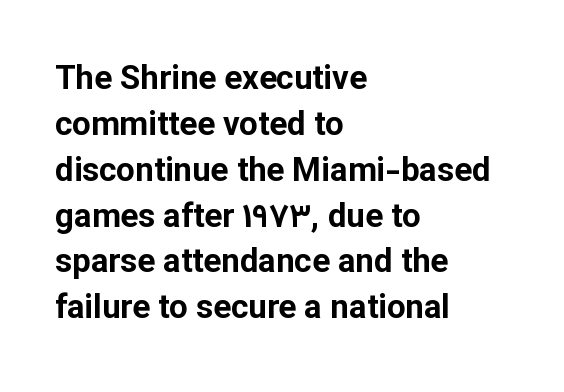
Q: Is the text bold? A: Yes.
Q: Is the text italic (slanted)? A: No, it is upright.
Q: Is the typeface a serif or a sans-serif typeface? A: Sans-serif.
Q: Is the text underlined? A: No.
Q: How is the paragraph aligned? A: Left-aligned.
Q: Is the spacing between letters normal or unusually wide? A: Normal.
Q: Is the spacing between lines tight, normal or loose? A: Normal.
Q: Width (condensed, normal, or wide)? A: Normal.
Q: Stroke contrast? A: Low.
Q: x-height? A: Medium.
Q: Monospaced? A: No.
